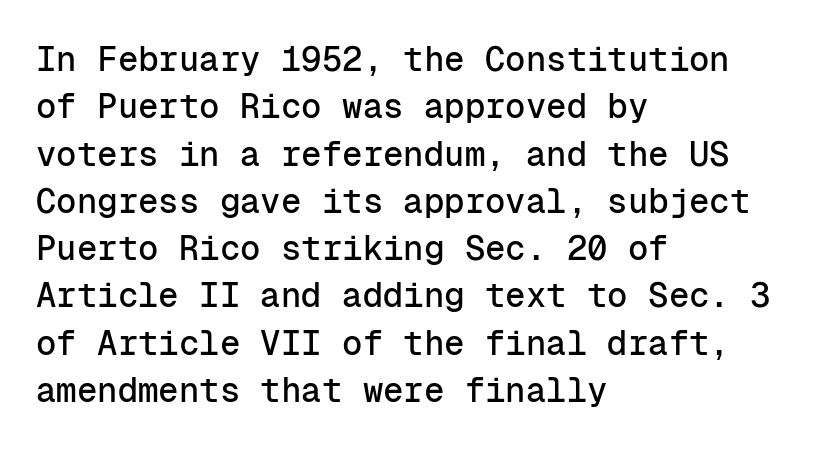
{"serif": "no", "italic": "no", "width": "normal", "stroke_contrast": "low", "x_height": "medium", "monospaced": "yes", "underline": "no", "align": "left", "line_spacing": "normal", "line_spacing_ratio": 1.39, "letter_spacing": "normal", "letter_spacing_em": 0.0, "glyph_px": 34}
